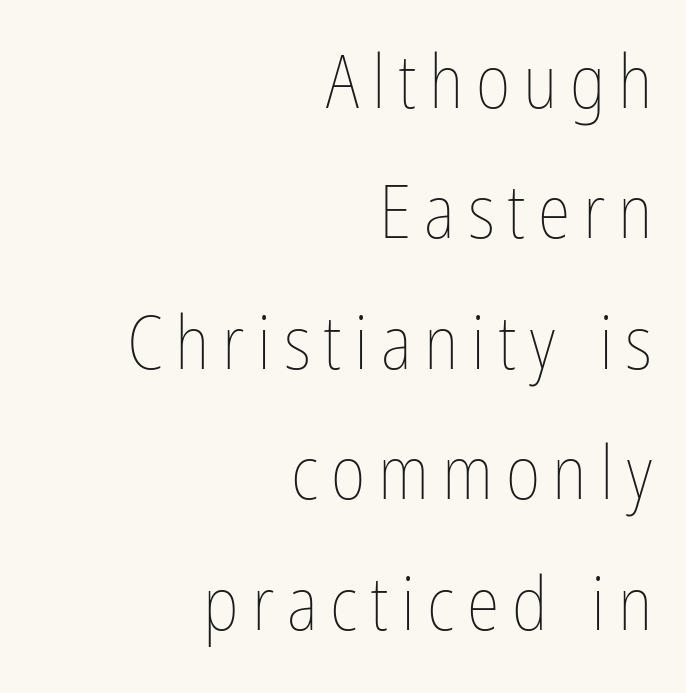
{"italic": "no", "bold": "no", "weight": "thin", "width": "condensed", "stroke_contrast": "low", "x_height": "medium", "monospaced": "no", "underline": "no", "align": "right", "line_spacing_ratio": 1.74, "glyph_px": 75}
